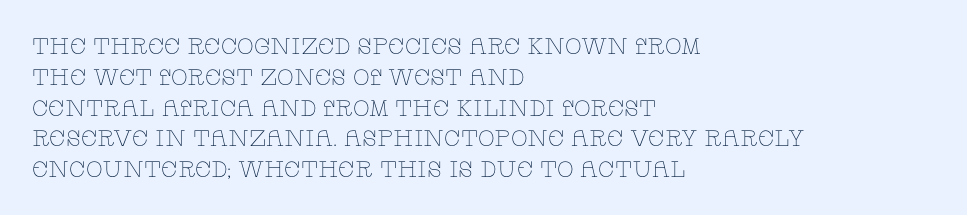
{"italic": "no", "bold": "no", "underline": "no", "align": "left", "line_spacing": "normal", "line_spacing_ratio": 1.4, "letter_spacing": "normal", "letter_spacing_em": 0.0, "glyph_px": 22}
